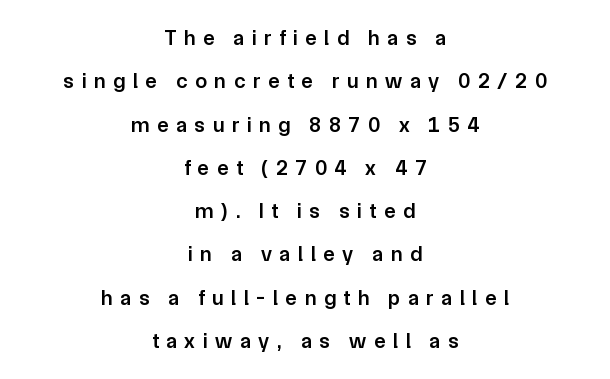
The specimen reads as upright at a glance. This is moderately heavy type, rendered in semibold. The whitespace from short lines is split evenly between both sides. The rendering uses a large line-height, opening up the rows. Each row of text sits above clean, open space.
